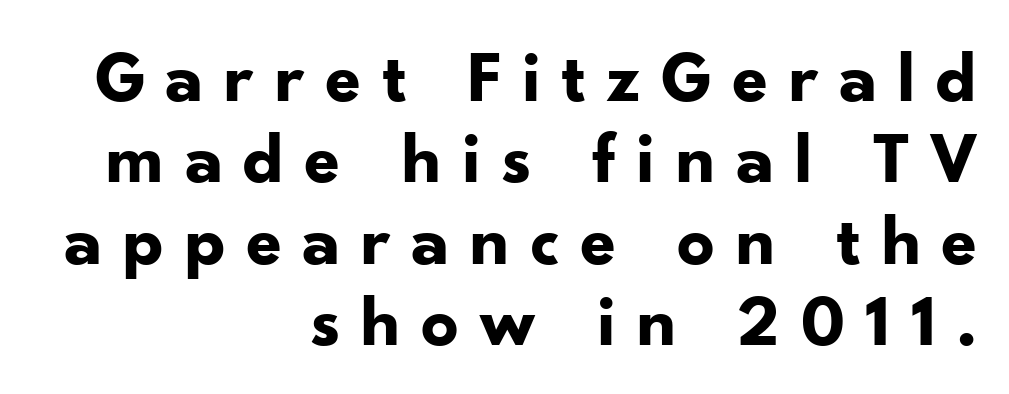
The image shows 74 px bold sans-serif type, upright; set right-aligned, tight line spacing (1.1x), unusually wide letter spacing (+0.27 em), not underlined; low stroke contrast and a small x-height.
